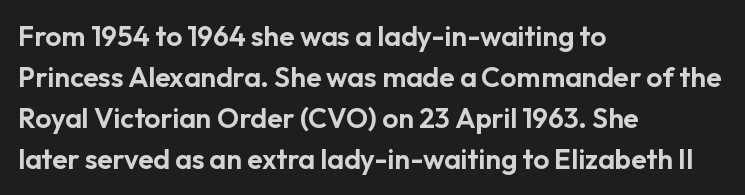
{"serif": "no", "italic": "no", "width": "normal", "stroke_contrast": "low", "x_height": "medium", "monospaced": "no", "underline": "no", "align": "left", "line_spacing": "normal", "line_spacing_ratio": 1.46, "letter_spacing": "normal", "letter_spacing_em": 0.0, "glyph_px": 28}
